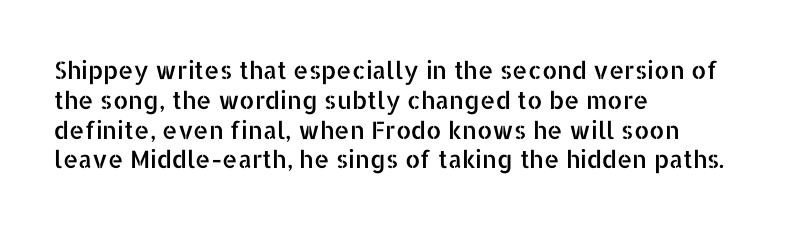
{"italic": "no", "underline": "no", "align": "left", "line_spacing_ratio": 1.24, "letter_spacing": "normal", "letter_spacing_em": 0.0, "glyph_px": 24}
